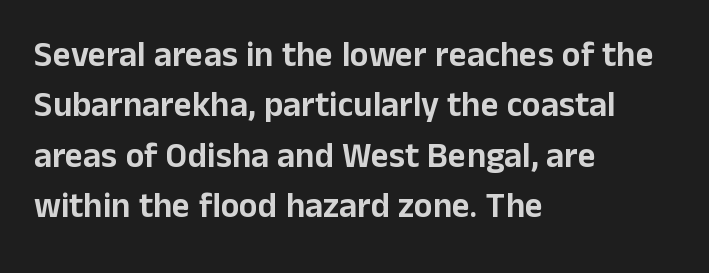
The image shows 35 px sans-serif type, upright; set left-aligned, normal line spacing (1.44x), normal letter spacing, not underlined; low stroke contrast and a medium x-height.
